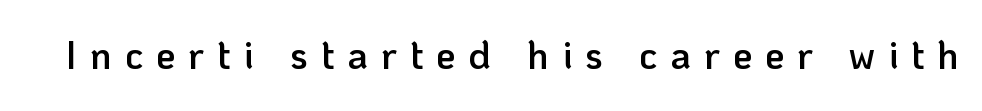
The image shows 39 px semibold sans-serif type, upright; set unusually wide letter spacing (+0.33 em), not underlined; low stroke contrast and a medium x-height.
